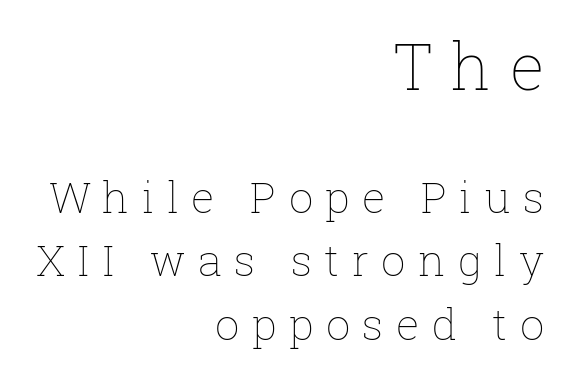
Here the glyphs are tracked loosely, breaking word shapes into spaced letters. Upright lettering throughout. The glyphs are unaccompanied by any horizontal stroke below them. The block sitting higher on the canvas is the one with enlarged characters.
